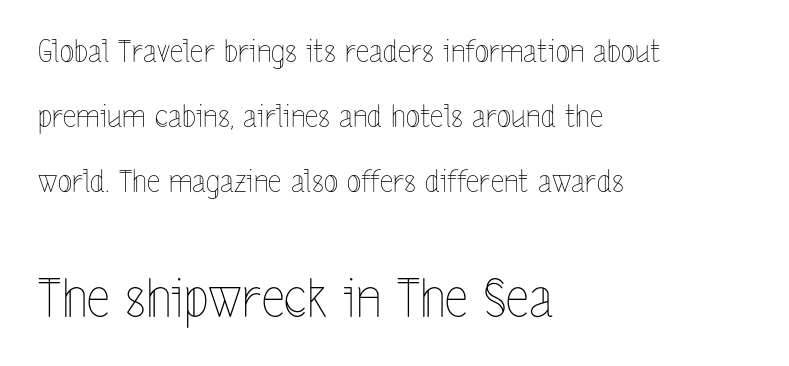
Q: Is the text bold? A: No.
Q: Is the text italic (slanted)? A: No, it is upright.
Q: Is the text underlined? A: No.
Q: How is the paragraph aligned? A: Left-aligned.
Q: Is the spacing between letters normal or unusually wide? A: Normal.
Q: Is the spacing between lines tight, normal or loose? A: Loose.
Q: Which block of text is set in a larger size, the first (top) or the second (bottom)? A: The second (bottom) one.
Q: Width (condensed, normal, or wide)? A: Condensed.
Q: x-height? A: Medium.
Q: Monospaced? A: No.
